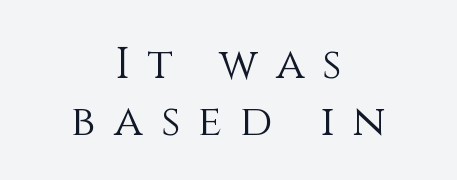
Q: Is the text bold? A: No.
Q: Is the text italic (slanted)? A: No, it is upright.
Q: Is the text underlined? A: No.
Q: How is the paragraph aligned? A: Centered.
Q: Is the spacing between letters normal or unusually wide? A: Unusually wide.
Q: Is the spacing between lines tight, normal or loose? A: Normal.
Q: Width (condensed, normal, or wide)? A: Normal.
Q: Stroke contrast? A: Medium.
Q: x-height? A: Large.
Q: Monospaced? A: No.
